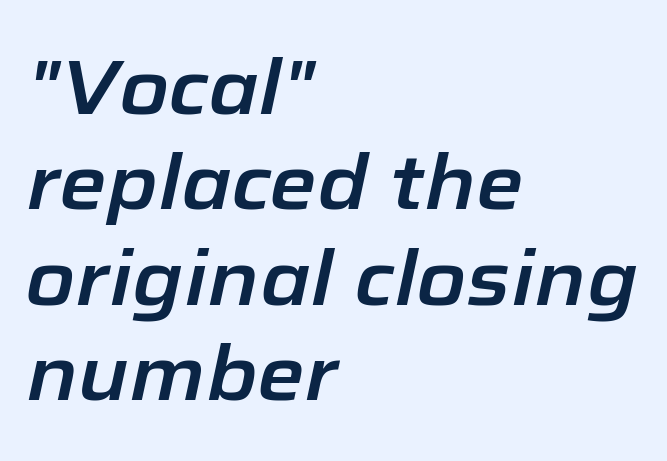
The string is rendered with underlining switched off. You could call the tracking neutral — neither tight nor loose. There's an unmistakable incline to the writing here. This sample has the flowing, uneven cadence of proportional lettering. Short and long lines alike share a common starting point at left.
